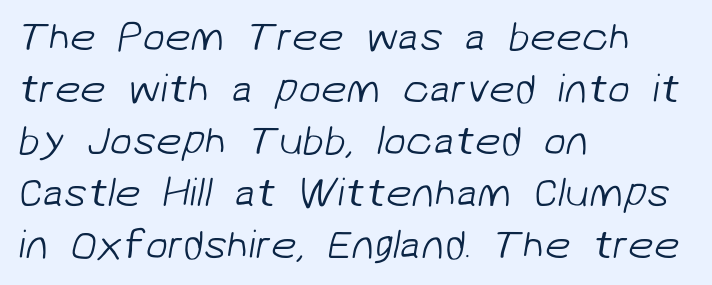
Nothing sits at the stroke ends, so this counts as sans-serif. Line spacing here is normal. The paragraph has a hard left edge and a soft right edge. Stroke thickness stays within the range of a standard reading face or lighter. The words here are not underlined.
